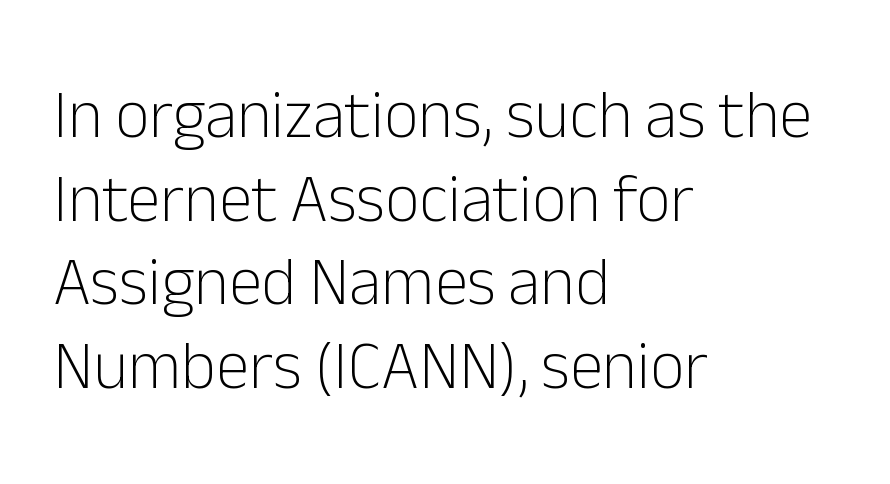
This rendering uses left alignment, leaving the right contour irregular. Vertical spacing — default. Observe the ordinary spacing: letters are neighbours, not strangers. Notice how the stems are strictly vertical — no italics here. Is the type heavy? It reads as light-to-regular instead. Think of a printed novel: that variable character pitch is what you see here.
